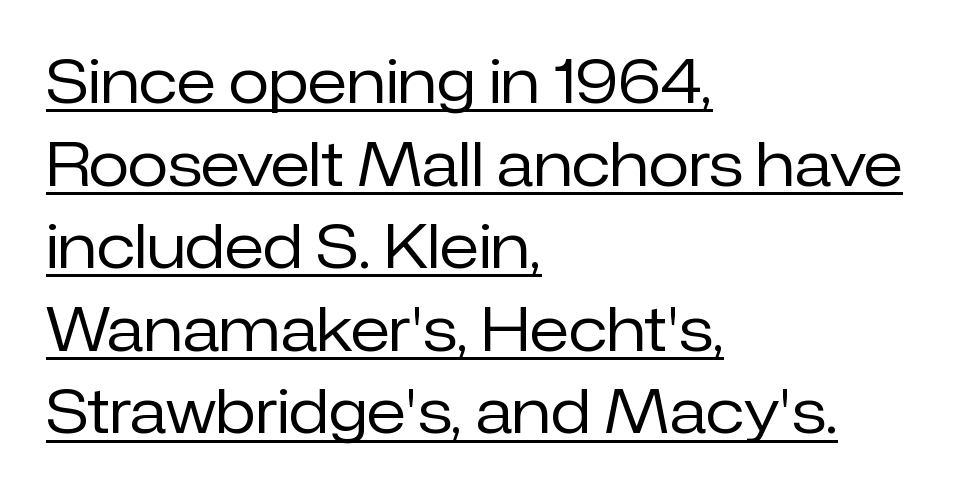
The image shows 59 px regular-weight sans-serif type, upright; set left-aligned, normal line spacing (1.4x), normal letter spacing, underlined; low stroke contrast and a medium x-height.
